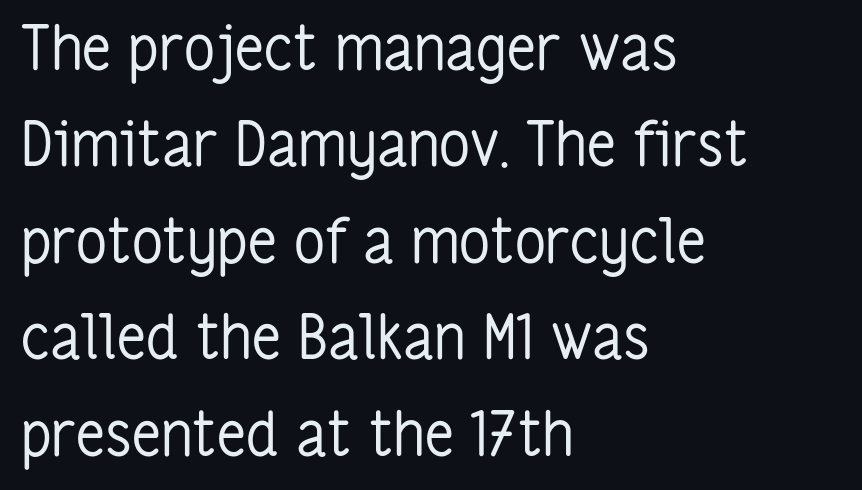
Q: Is the text bold? A: No.
Q: Is the text italic (slanted)? A: No, it is upright.
Q: Is the typeface a serif or a sans-serif typeface? A: Sans-serif.
Q: Is the text underlined? A: No.
Q: How is the paragraph aligned? A: Left-aligned.
Q: Is the spacing between letters normal or unusually wide? A: Normal.
Q: Is the spacing between lines tight, normal or loose? A: Normal.
Q: Width (condensed, normal, or wide)? A: Condensed.
Q: Stroke contrast? A: Low.
Q: x-height? A: Medium.
Q: Monospaced? A: No.
